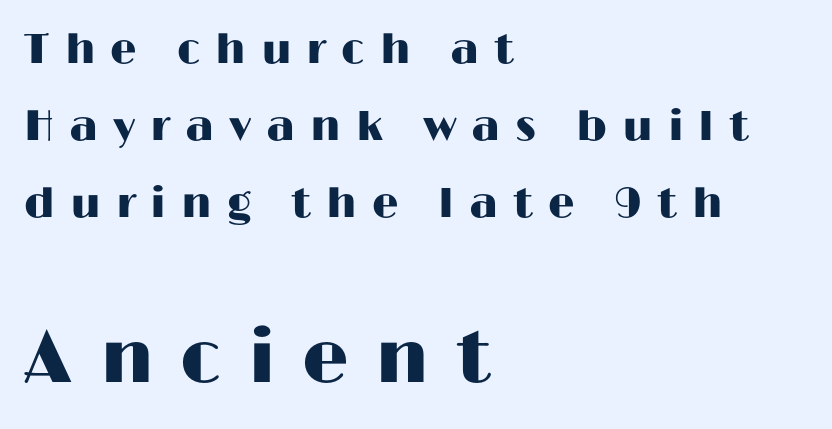
Short and long lines alike share a common starting point at left. Looks like regular typesetting: each glyph gets only the width it needs. Unmarked baselines from the first word to the last. The text was rendered using a sans face with plain stroke endings.
